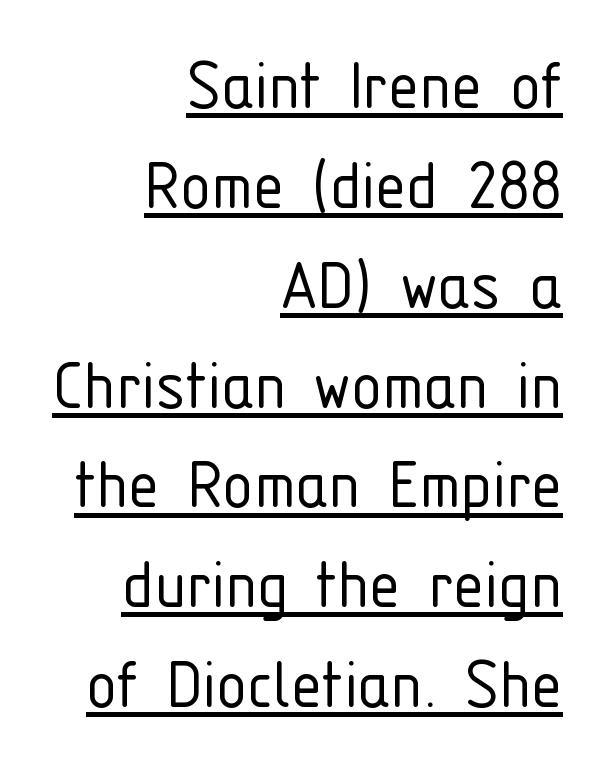
Stem width sits at or under what a default text font uses. A rule runs beneath these lines of type. These lines are rendered in a variable-pitch font. Reading down the column, the eye jumps a familiar distance to each next line. Every character sits straight up, as roman type does.
